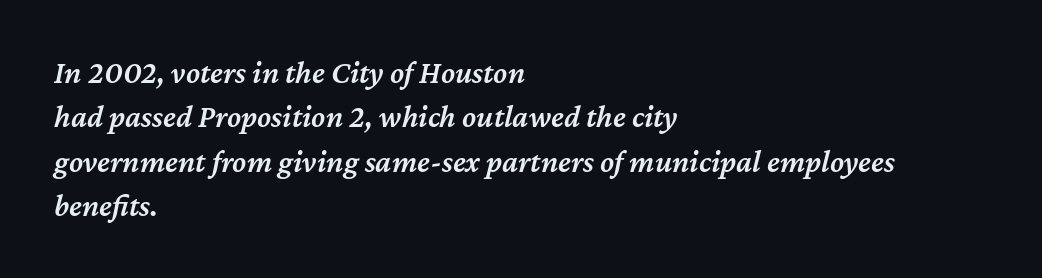
Q: Is the text bold? A: Semi-bold.
Q: Is the text italic (slanted)? A: Yes, it leans right by about 12 degrees.
Q: Is the text underlined? A: No.
Q: How is the paragraph aligned? A: Left-aligned.
Q: Is the spacing between letters normal or unusually wide? A: Normal.
Q: Is the spacing between lines tight, normal or loose? A: Normal.
Q: Width (condensed, normal, or wide)? A: Normal.
Q: Stroke contrast? A: Medium.
Q: x-height? A: Medium.
Q: Monospaced? A: No.
